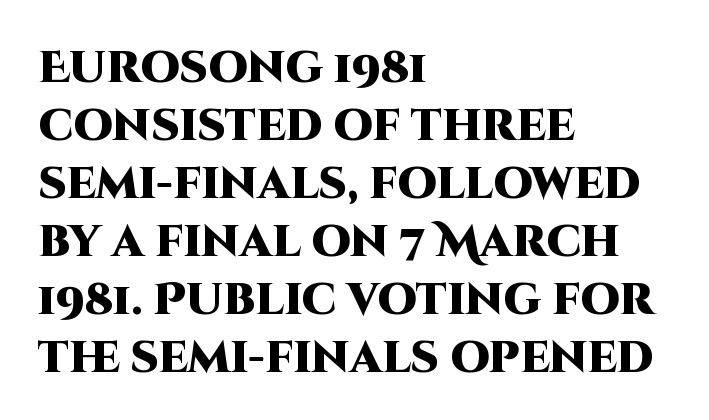
Each new line begins a customary step beneath the previous one. The letters sit at their default tracking, neither squeezed nor spread. The letters stand straight up with perfectly vertical stems. Note the varied advance widths — an 'i' is clearly narrower than an 'm'. Type style note: lacks serifs. Its strokes are broad and dark, the hallmark of bold type.
